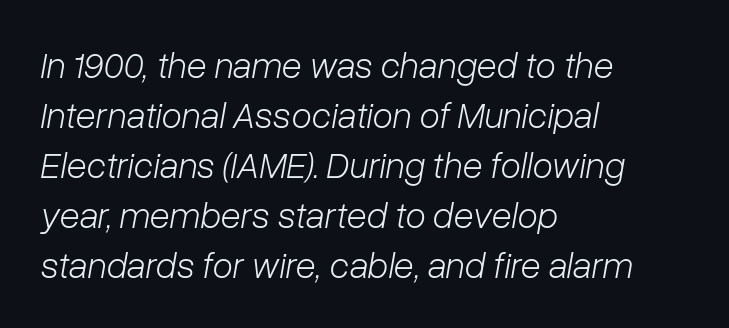
The image shows 37 px light type, italic (leaning right); set left-aligned, normal line spacing (1.35x), normal letter spacing, not underlined; low stroke contrast and a medium x-height.
